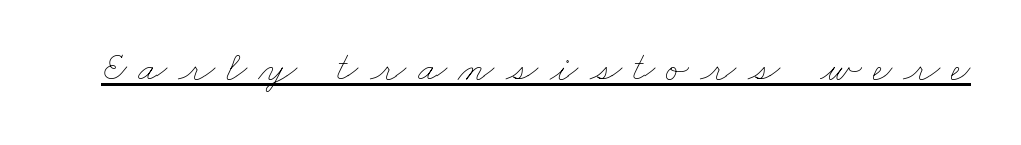
The face used here is rendered with a markedly widened letterfit. Underline: present. The weight would be labelled regular, book, light, or lighter still. Is this a fixed-width face? No — the glyphs have proportional, varying widths.
